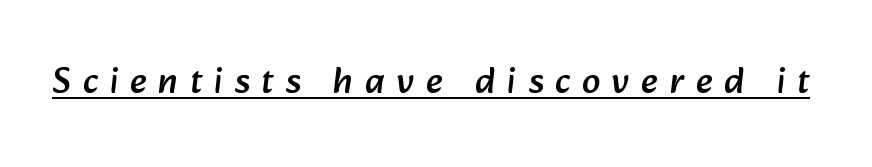
The image shows 37 px sans-serif type; set unusually wide letter spacing (+0.32 em), underlined; low stroke contrast and a medium x-height.
